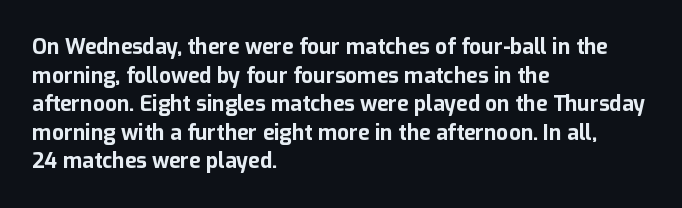
{"italic": "no", "bold": "yes", "underline": "no", "align": "left", "line_spacing": "normal", "line_spacing_ratio": 1.36, "letter_spacing": "normal", "letter_spacing_em": 0.0, "glyph_px": 21}
